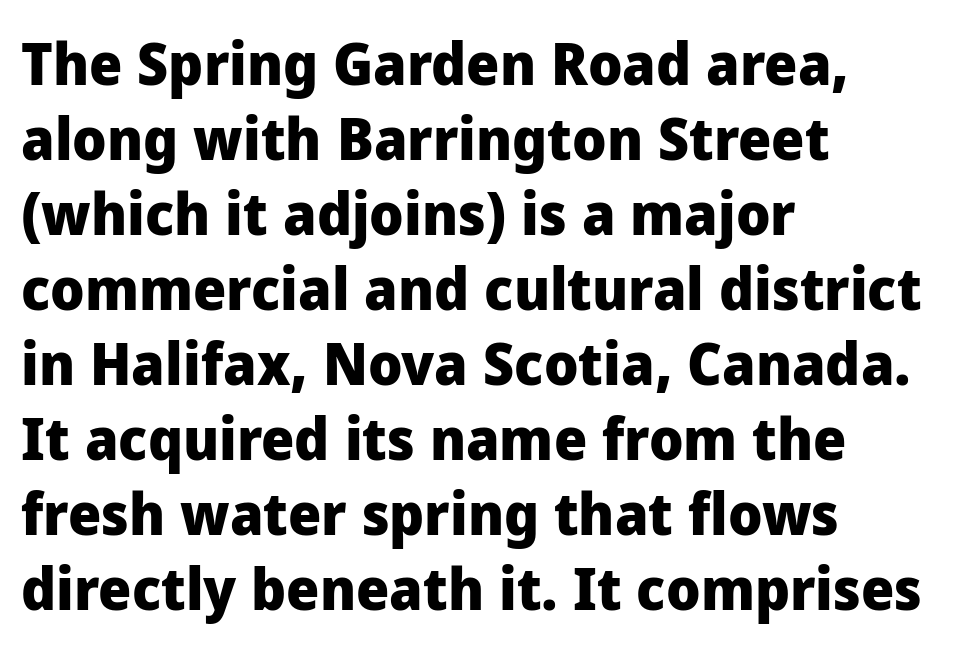
{"serif": "no", "italic": "no", "bold": "yes", "weight": "heavy", "width": "normal", "stroke_contrast": "low", "x_height": "medium", "monospaced": "no", "underline": "no", "align": "left", "line_spacing": "normal", "line_spacing_ratio": 1.27, "letter_spacing": "normal", "letter_spacing_em": 0.0, "glyph_px": 59}
